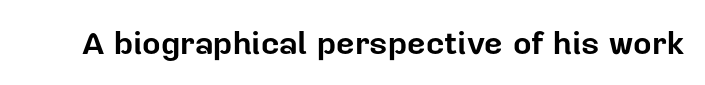
The image shows 32 px bold sans-serif type, upright; set normal letter spacing, not underlined; low stroke contrast and a medium x-height.
